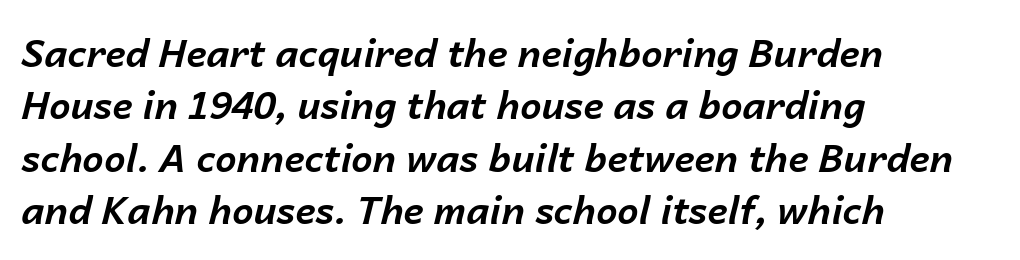
Q: Is the text bold? A: Yes.
Q: Is the text italic (slanted)? A: Yes, it leans right by about 14 degrees.
Q: Is the text underlined? A: No.
Q: How is the paragraph aligned? A: Left-aligned.
Q: Is the spacing between letters normal or unusually wide? A: Normal.
Q: Is the spacing between lines tight, normal or loose? A: Normal.
Q: Width (condensed, normal, or wide)? A: Normal.
Q: Stroke contrast? A: Low.
Q: x-height? A: Medium.
Q: Monospaced? A: No.
